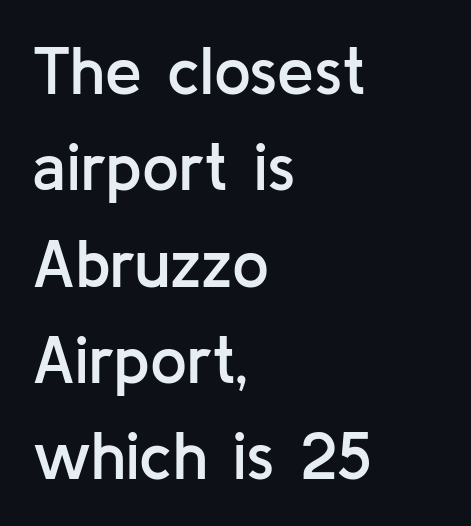
The image shows 66 px semibold sans-serif type, upright; set left-aligned, normal line spacing (1.46x), normal letter spacing, not underlined; low stroke contrast and a medium x-height.
